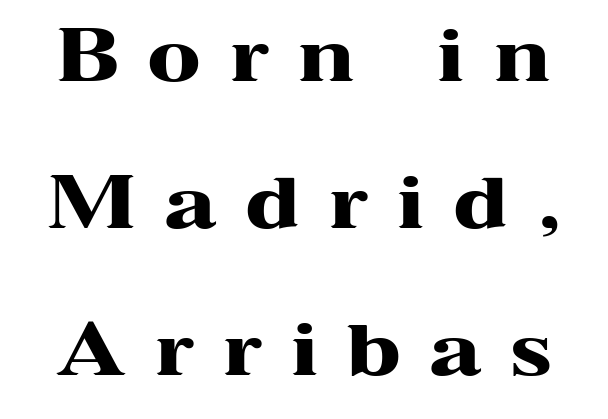
{"serif": "yes", "italic": "no", "bold": "yes", "weight": "heavy", "width": "wide", "stroke_contrast": "high", "x_height": "medium", "monospaced": "no", "underline": "no", "line_spacing": "loose", "line_spacing_ratio": 2.1, "letter_spacing": "wide", "letter_spacing_em": 0.43, "glyph_px": 70}
